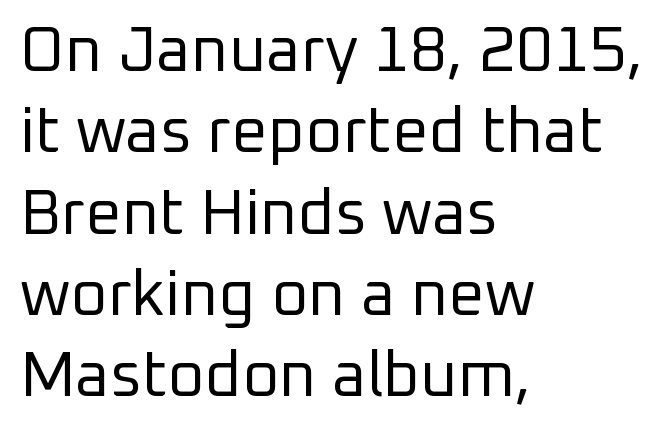
{"serif": "no", "italic": "no", "bold": "no", "weight": "regular", "width": "normal", "stroke_contrast": "low", "x_height": "medium", "monospaced": "no", "underline": "no", "align": "left", "line_spacing": "normal", "line_spacing_ratio": 1.27, "letter_spacing": "normal", "letter_spacing_em": 0.0, "glyph_px": 64}
